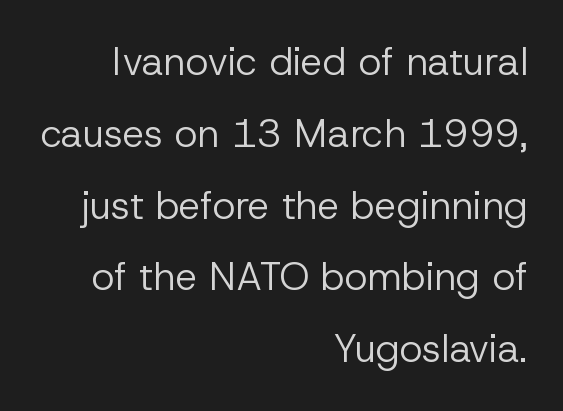
{"serif": "no", "italic": "no", "bold": "no", "weight": "regular", "width": "normal", "stroke_contrast": "low", "x_height": "medium", "monospaced": "no", "underline": "no", "align": "right", "line_spacing_ratio": 1.84, "letter_spacing": "normal", "letter_spacing_em": 0.0, "glyph_px": 39}
